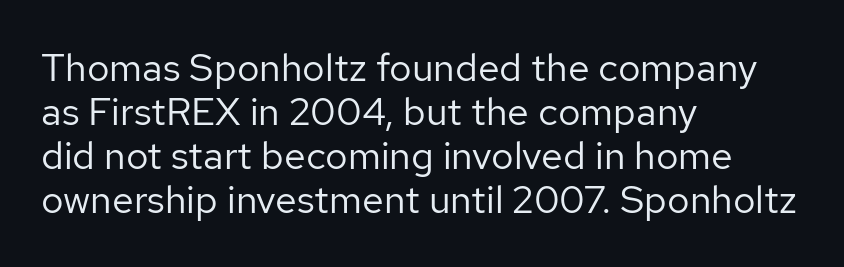
The image shows 39 px regular-weight sans-serif type, upright; set left-aligned, tight line spacing (1.13x), normal letter spacing, not underlined; low stroke contrast and a medium x-height.
